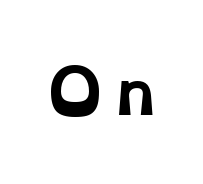
{"serif": "yes", "bold": "yes", "weight": "bold", "width": "wide", "stroke_contrast": "low", "x_height": "medium", "monospaced": "no", "underline": "no", "letter_spacing": "normal", "letter_spacing_em": 0.0, "glyph_px": 59}
